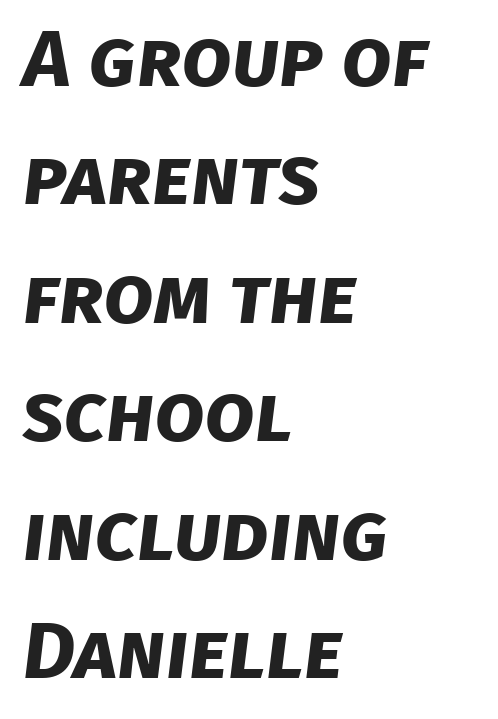
{"serif": "no", "bold": "yes", "weight": "bold", "width": "normal", "stroke_contrast": "low", "x_height": "large", "monospaced": "no", "underline": "no", "align": "left", "line_spacing": "normal", "line_spacing_ratio": 1.48, "letter_spacing": "normal", "letter_spacing_em": 0.0, "glyph_px": 80}
